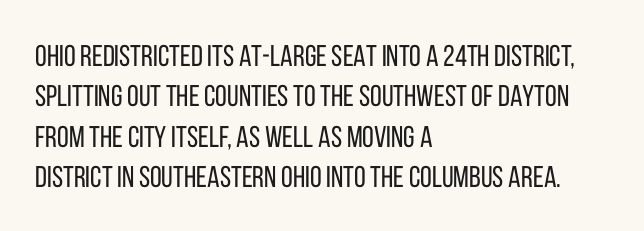
The image shows 30 px regular-weight, condensed sans-serif type, upright; set left-aligned, normal line spacing (1.35x), normal letter spacing, not underlined; low stroke contrast and a large x-height.
